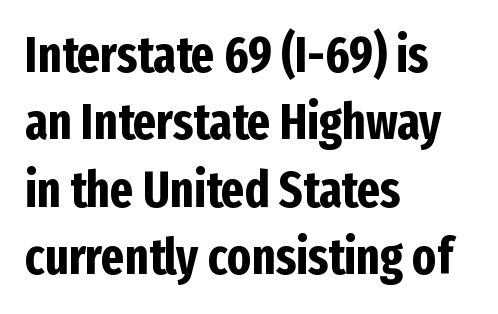
What kind of face is this? One without serifs — a sans. These lines carry a lot of weight — the face is fully bold. These lines are set flush left with a ragged right edge. The letters stand upright; this is a roman face. Leading: standard.
